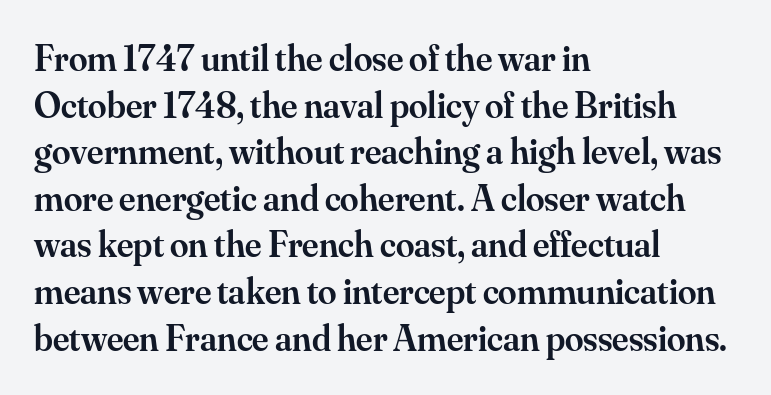
The image shows 37 px semibold serif type, upright; set left-aligned, normal line spacing (1.26x), normal letter spacing, not underlined; medium stroke contrast and a small x-height.
